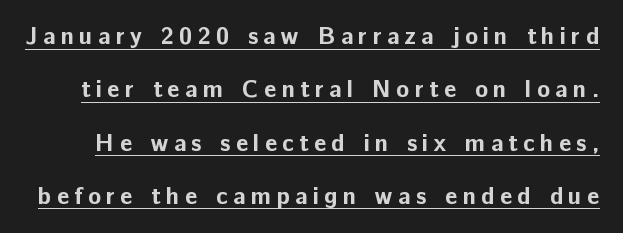
Q: Is the text bold? A: Yes.
Q: Is the text italic (slanted)? A: No, it is upright.
Q: Is the text underlined? A: Yes.
Q: Is the spacing between letters normal or unusually wide? A: Unusually wide.
Q: Is the spacing between lines tight, normal or loose? A: Loose.
